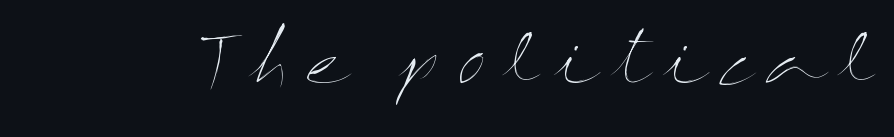
Beneath every word, the page is bare. Ink coverage per letter is moderate at most. This rendering widens character spacing well past its baseline value.
